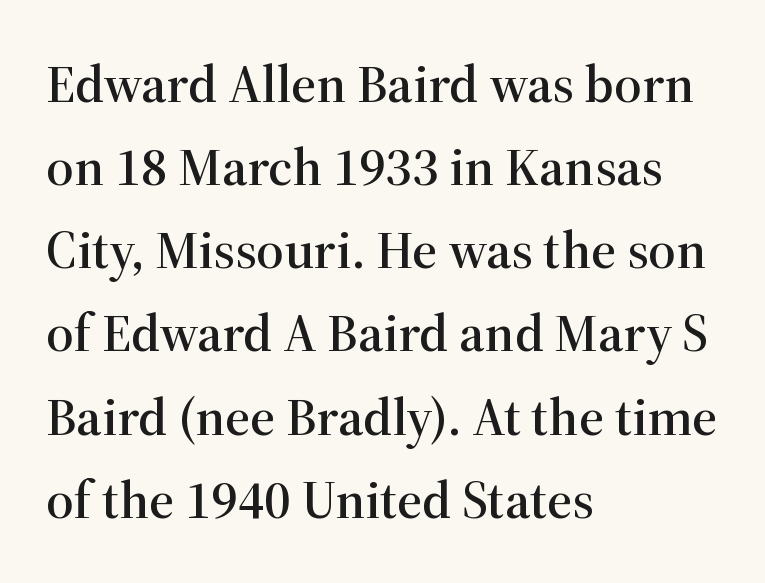
{"serif": "yes", "italic": "no", "width": "normal", "stroke_contrast": "high", "x_height": "medium", "monospaced": "no", "underline": "no", "align": "left", "line_spacing": "normal", "line_spacing_ratio": 1.54, "letter_spacing": "normal", "letter_spacing_em": 0.0, "glyph_px": 54}
